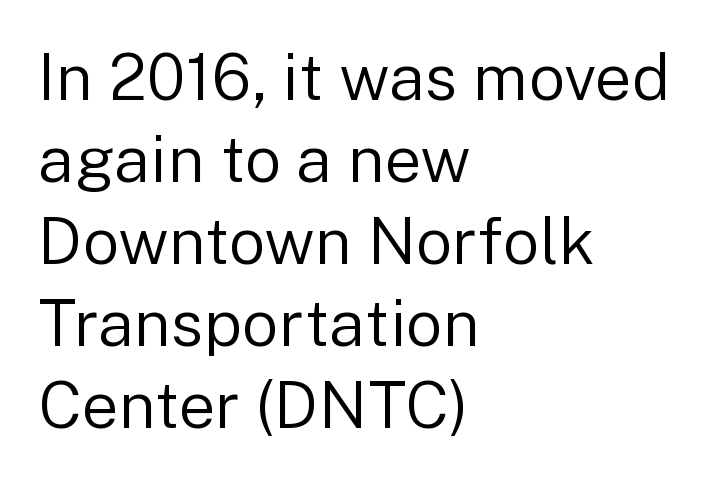
Q: Is the text bold? A: No.
Q: Is the text italic (slanted)? A: No, it is upright.
Q: Is the typeface a serif or a sans-serif typeface? A: Sans-serif.
Q: Is the text underlined? A: No.
Q: How is the paragraph aligned? A: Left-aligned.
Q: Is the spacing between letters normal or unusually wide? A: Normal.
Q: Is the spacing between lines tight, normal or loose? A: Normal.
Q: Width (condensed, normal, or wide)? A: Normal.
Q: Stroke contrast? A: Low.
Q: x-height? A: Medium.
Q: Monospaced? A: No.
